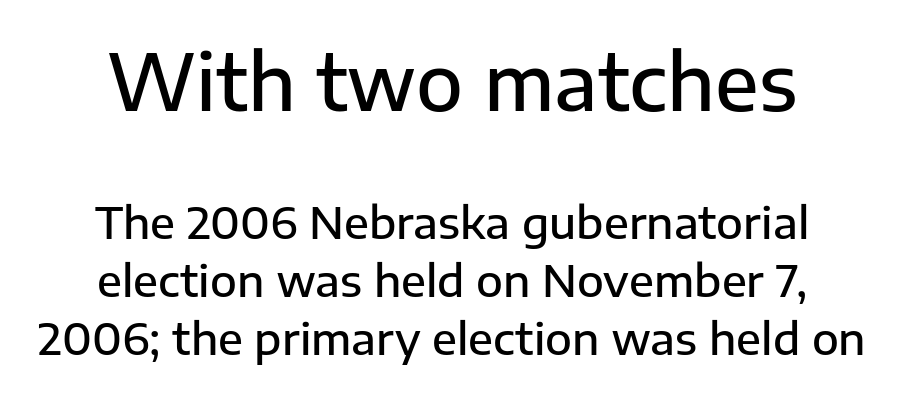
{"serif": "no", "italic": "no", "bold": "semi", "weight": "semibold", "width": "normal", "stroke_contrast": "low", "x_height": "medium", "monospaced": "no", "underline": "no", "align": "center", "line_spacing": "normal", "line_spacing_ratio": 1.31, "letter_spacing": "normal", "letter_spacing_em": 0.0, "larger_block": "first", "size_ratio": 1.75, "glyph_px": 77}
